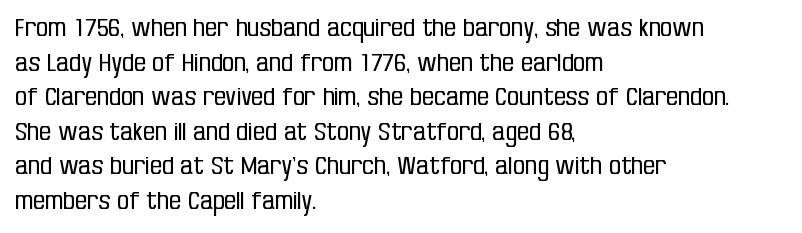
The image shows 24 px text type, upright; set left-aligned, normal line spacing (1.44x), normal letter spacing, not underlined.
